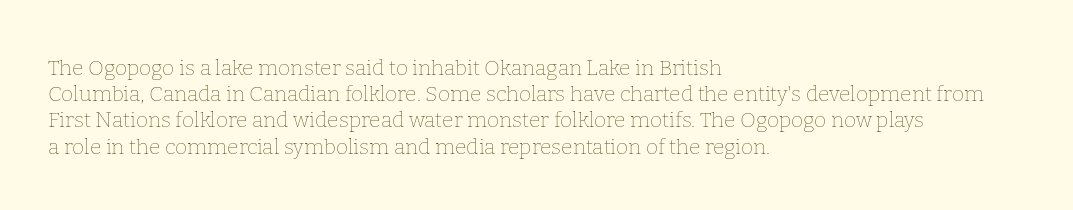
Does extra space separate the letters? No, they use regular spacing. Layout note: lines flush left. The area under the type is left untouched. This reads as an unemphasized weight, regular at the heaviest. This is roman type, the default non-slanted kind. Vertical spacing — default.
